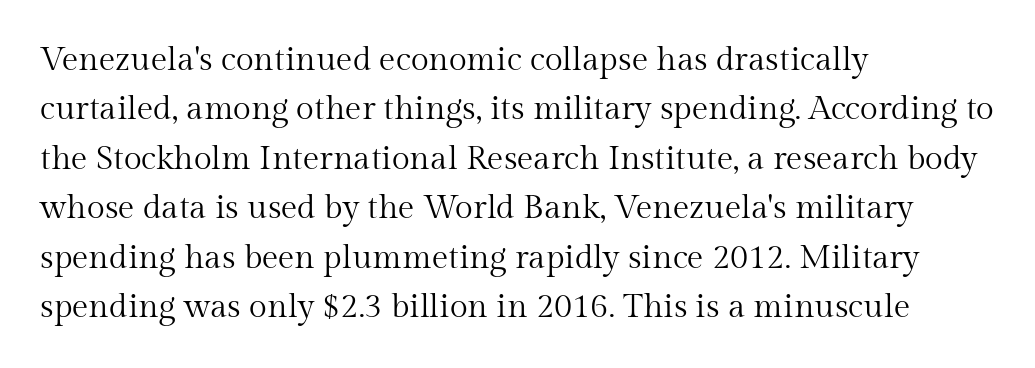
Q: Is the text bold? A: No.
Q: Is the text italic (slanted)? A: No, it is upright.
Q: Is the typeface a serif or a sans-serif typeface? A: Serif.
Q: Is the text underlined? A: No.
Q: How is the paragraph aligned? A: Left-aligned.
Q: Is the spacing between letters normal or unusually wide? A: Normal.
Q: Is the spacing between lines tight, normal or loose? A: Normal.
Q: Width (condensed, normal, or wide)? A: Normal.
Q: Stroke contrast? A: Medium.
Q: x-height? A: Medium.
Q: Monospaced? A: No.
